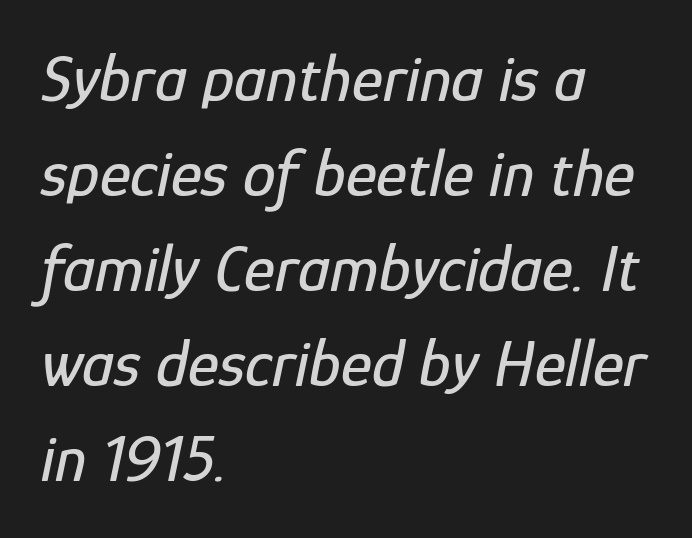
{"italic": "yes", "lean": "right", "slant_degrees": 12, "width": "condensed", "stroke_contrast": "low", "x_height": "medium", "monospaced": "no", "underline": "no", "align": "left", "line_spacing": "normal", "line_spacing_ratio": 1.44, "letter_spacing": "normal", "letter_spacing_em": 0.0, "glyph_px": 66}
